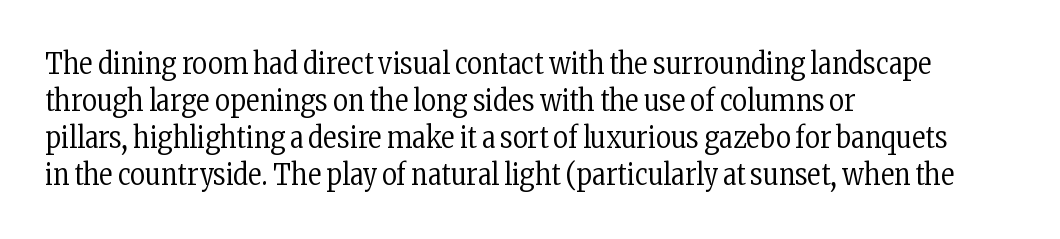
Q: Is the text bold? A: No.
Q: Is the text italic (slanted)? A: No, it is upright.
Q: Is the typeface a serif or a sans-serif typeface? A: Serif.
Q: Is the text underlined? A: No.
Q: How is the paragraph aligned? A: Left-aligned.
Q: Is the spacing between letters normal or unusually wide? A: Normal.
Q: Is the spacing between lines tight, normal or loose? A: Normal.
Q: Width (condensed, normal, or wide)? A: Condensed.
Q: Stroke contrast? A: Low.
Q: x-height? A: Medium.
Q: Monospaced? A: No.
